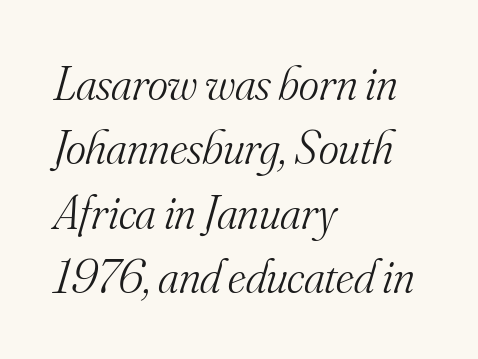
Q: Is the text bold? A: No.
Q: Is the text italic (slanted)? A: Yes, it leans right by about 16 degrees.
Q: Is the typeface a serif or a sans-serif typeface? A: Serif.
Q: Is the text underlined? A: No.
Q: How is the paragraph aligned? A: Left-aligned.
Q: Is the spacing between letters normal or unusually wide? A: Normal.
Q: Is the spacing between lines tight, normal or loose? A: Normal.
Q: Width (condensed, normal, or wide)? A: Normal.
Q: Stroke contrast? A: Medium.
Q: x-height? A: Small.
Q: Monospaced? A: No.
